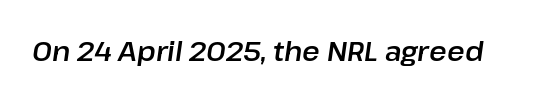
Q: Is the text italic (slanted)? A: Yes, it leans right by about 8 degrees.
Q: Is the text underlined? A: No.
Q: Is the spacing between letters normal or unusually wide? A: Normal.
